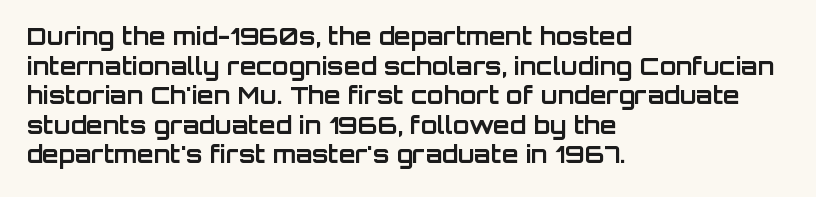
Q: Is the text bold? A: Yes.
Q: Is the text italic (slanted)? A: No, it is upright.
Q: Is the text underlined? A: No.
Q: How is the paragraph aligned? A: Left-aligned.
Q: Is the spacing between letters normal or unusually wide? A: Normal.
